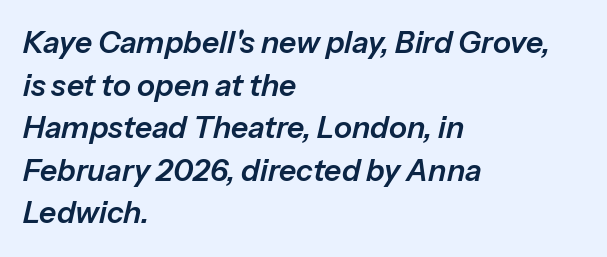
Nobody touched the tracking dial on this one. Is this a fixed-width face? No — the glyphs have proportional, varying widths. Layout note: lines flush left. Slanted lettering throughout. One glance says typical: line gaps are just what's usual. The foot of each line stays bare and open.
